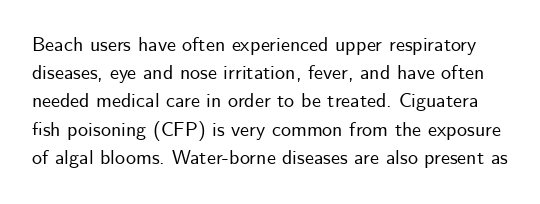
{"italic": "no", "underline": "no", "line_spacing": "normal", "line_spacing_ratio": 1.41, "letter_spacing": "normal", "letter_spacing_em": 0.0, "glyph_px": 20}
